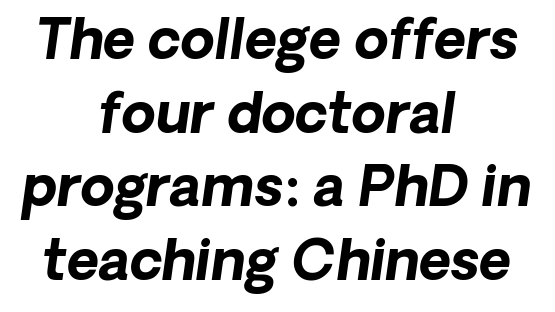
{"serif": "no", "bold": "yes", "weight": "bold", "width": "normal", "stroke_contrast": "low", "x_height": "medium", "monospaced": "no", "underline": "no", "align": "center", "line_spacing": "normal", "line_spacing_ratio": 1.34, "letter_spacing": "normal", "letter_spacing_em": 0.0, "glyph_px": 55}
